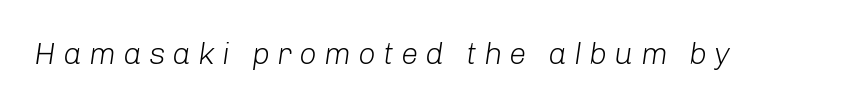
Q: Is the text bold? A: No.
Q: Is the text italic (slanted)? A: Yes, it leans right by about 8 degrees.
Q: Is the text underlined? A: No.
Q: Is the spacing between letters normal or unusually wide? A: Unusually wide.
Q: Width (condensed, normal, or wide)? A: Normal.
Q: Stroke contrast? A: Low.
Q: x-height? A: Medium.
Q: Monospaced? A: No.
